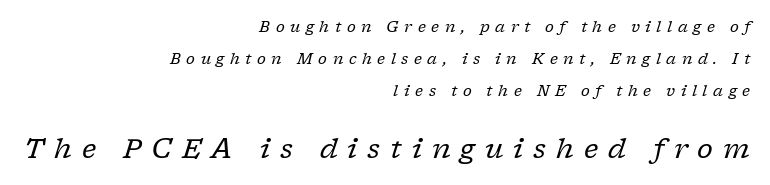
The image shows 27 px text type, italic (leaning right); set right-aligned, loose line spacing (2.12x), unusually wide letter spacing (+0.37 em), not underlined; the second (bottom) block is 1.8x larger.
